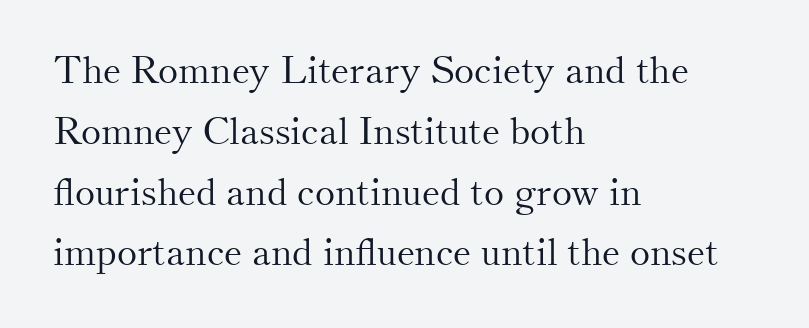
Q: Is the text bold? A: No.
Q: Is the text italic (slanted)? A: No, it is upright.
Q: Is the typeface a serif or a sans-serif typeface? A: Serif.
Q: Is the text underlined? A: No.
Q: How is the paragraph aligned? A: Left-aligned.
Q: Is the spacing between letters normal or unusually wide? A: Normal.
Q: Is the spacing between lines tight, normal or loose? A: Normal.
Q: Width (condensed, normal, or wide)? A: Normal.
Q: Stroke contrast? A: Medium.
Q: x-height? A: Small.
Q: Monospaced? A: No.
